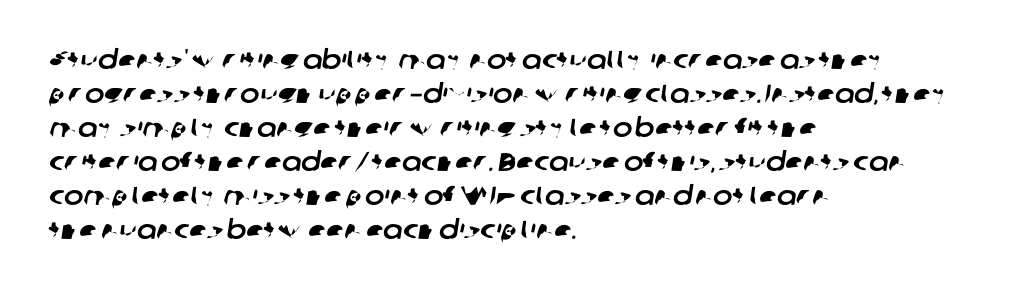
How would I describe the line gaps? Plain and ordinary. These lines are set flush left with a ragged right edge. The space beneath each line is pristine and unruled. Spacing between characters is what you'd get straight out of the box.
